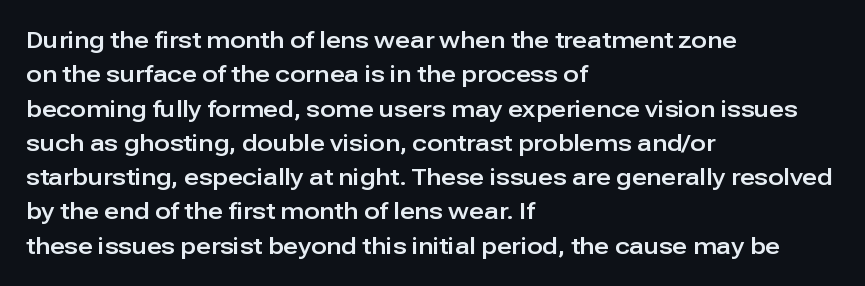
{"italic": "no", "underline": "no", "align": "left", "line_spacing": "normal", "line_spacing_ratio": 1.49, "letter_spacing": "normal", "letter_spacing_em": 0.0, "glyph_px": 23}
